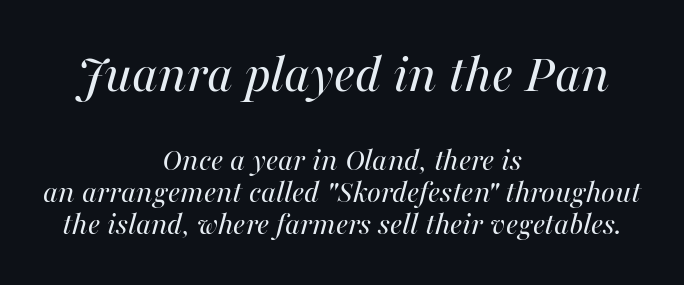
{"italic": "yes", "lean": "right", "slant_degrees": 16, "bold": "no", "weight": "regular", "width": "normal", "stroke_contrast": "medium", "x_height": "medium", "monospaced": "no", "underline": "no", "align": "center", "line_spacing": "tight", "line_spacing_ratio": 0.96, "letter_spacing": "normal", "letter_spacing_em": 0.0, "larger_block": "first", "size_ratio": 1.73, "glyph_px": 57}
